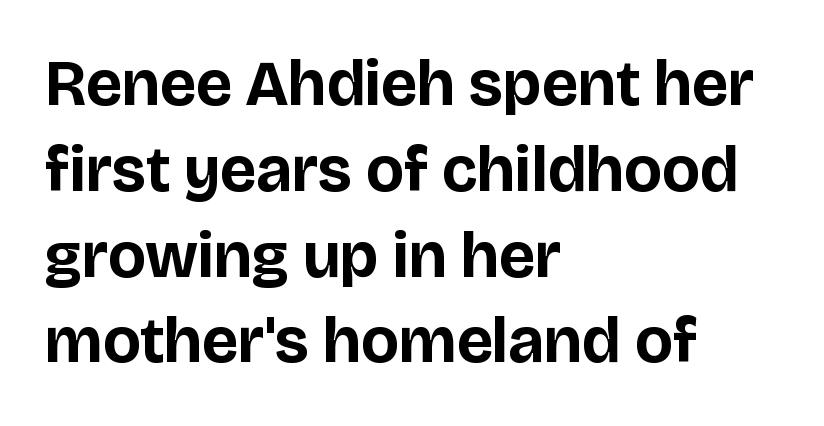
The image shows 64 px bold sans-serif type, upright; set left-aligned, normal line spacing (1.34x), normal letter spacing, not underlined; low stroke contrast and a large x-height.
